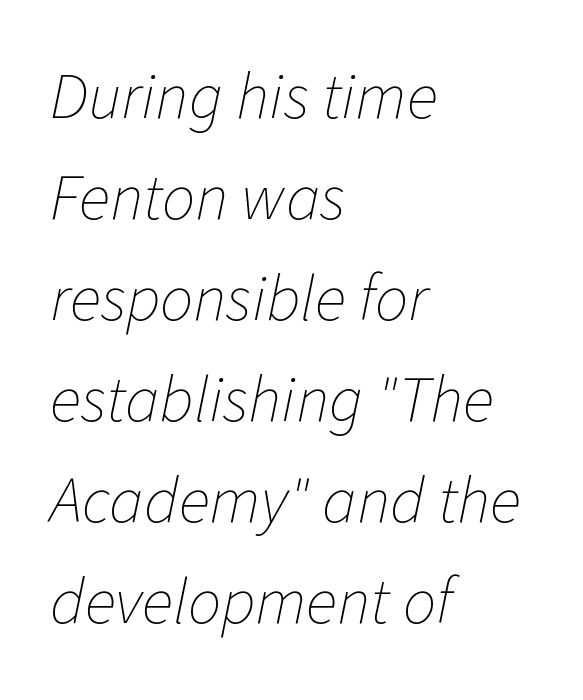
The image shows 66 px thin type, italic (leaning right); set left-aligned, normal line spacing (1.53x), normal letter spacing, not underlined; low stroke contrast and a medium x-height.
